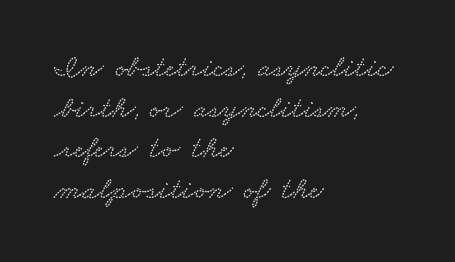
The image shows 31 px wide type; set left-aligned, normal line spacing (1.31x), normal letter spacing, not underlined; low stroke contrast and a small x-height.
